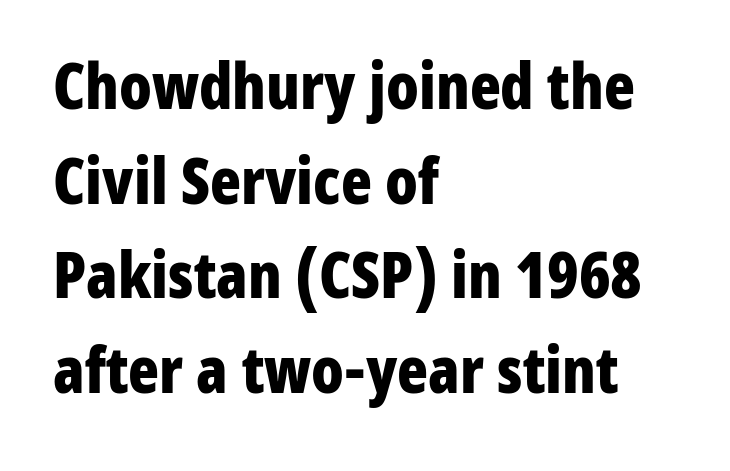
Q: Is the text bold? A: Yes.
Q: Is the text italic (slanted)? A: No, it is upright.
Q: Is the typeface a serif or a sans-serif typeface? A: Sans-serif.
Q: Is the text underlined? A: No.
Q: How is the paragraph aligned? A: Left-aligned.
Q: Is the spacing between letters normal or unusually wide? A: Normal.
Q: Is the spacing between lines tight, normal or loose? A: Normal.
Q: Width (condensed, normal, or wide)? A: Condensed.
Q: Stroke contrast? A: Low.
Q: x-height? A: Medium.
Q: Monospaced? A: No.
